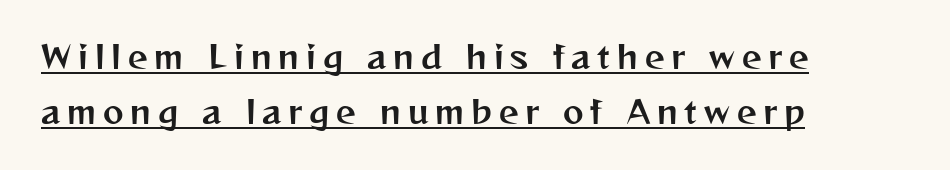
Honestly, the underline is the first thing you notice here. Loose tracking; the words dissolve into strings of separated letters. Posture: vertical. This is sans-serif lettering, the kind often seen on screens and signage. Spacing verdict: proportional, widths tailored to each character. Is the block centered? No — it sits flush against the left margin.
